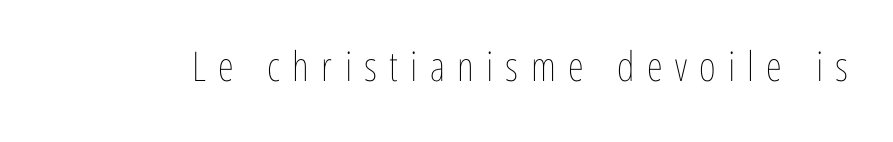
Q: Is the text bold? A: No.
Q: Is the text italic (slanted)? A: No, it is upright.
Q: Is the text underlined? A: No.
Q: Is the spacing between letters normal or unusually wide? A: Unusually wide.
Q: Width (condensed, normal, or wide)? A: Condensed.
Q: Stroke contrast? A: Low.
Q: x-height? A: Medium.
Q: Monospaced? A: No.
